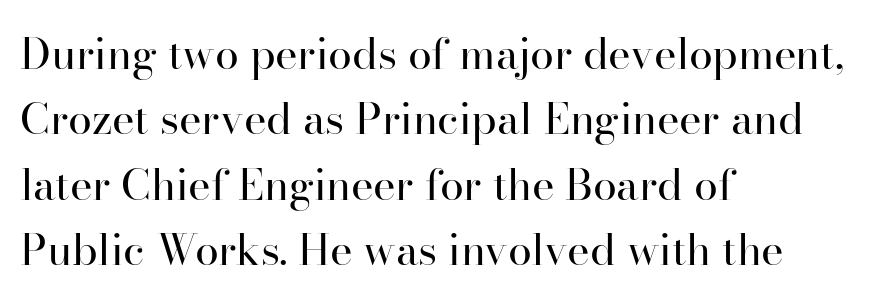
{"serif": "yes", "italic": "no", "bold": "no", "weight": "regular", "width": "normal", "stroke_contrast": "high", "x_height": "small", "monospaced": "no", "underline": "no", "align": "left", "line_spacing": "normal", "line_spacing_ratio": 1.52, "letter_spacing": "normal", "letter_spacing_em": 0.0, "glyph_px": 43}
